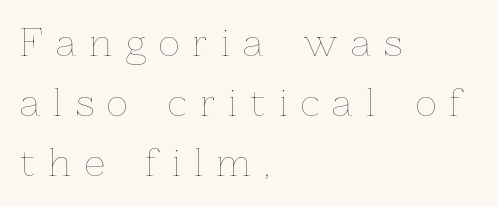
The image shows 36 px thin type, upright; set left-aligned, normal line spacing (1.66x), unusually wide letter spacing (+0.37 em), not underlined; low stroke contrast and a medium x-height.
